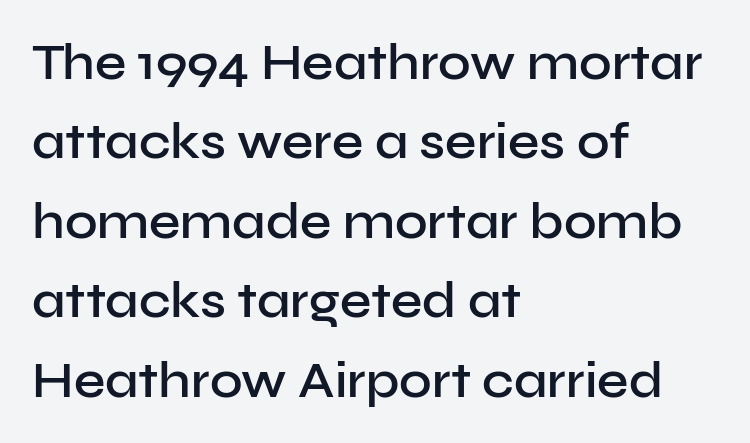
The face used here is proportionally spaced, like ordinary book or web type. The rendering uses a moderate line-height, typical for paragraphs. Glance below the letters and you will spot only blank space. Each letter's strokes conclude bluntly, with no projecting serifs. The face used here is rendered with its standard letterfit. The axis of the letterforms is exactly vertical.
